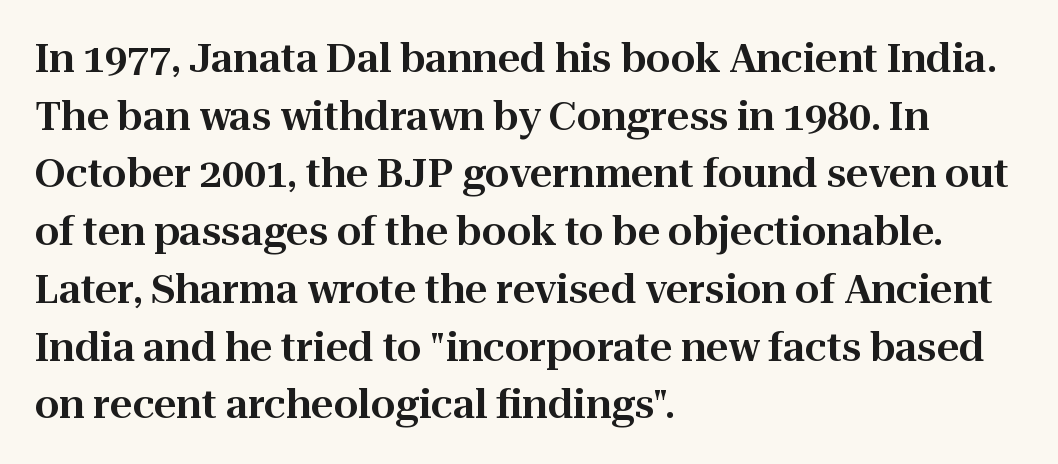
Q: Is the text italic (slanted)? A: No, it is upright.
Q: Is the typeface a serif or a sans-serif typeface? A: Serif.
Q: Is the text underlined? A: No.
Q: How is the paragraph aligned? A: Left-aligned.
Q: Is the spacing between letters normal or unusually wide? A: Normal.
Q: Is the spacing between lines tight, normal or loose? A: Normal.
Q: Width (condensed, normal, or wide)? A: Normal.
Q: Stroke contrast? A: High.
Q: x-height? A: Medium.
Q: Monospaced? A: No.
